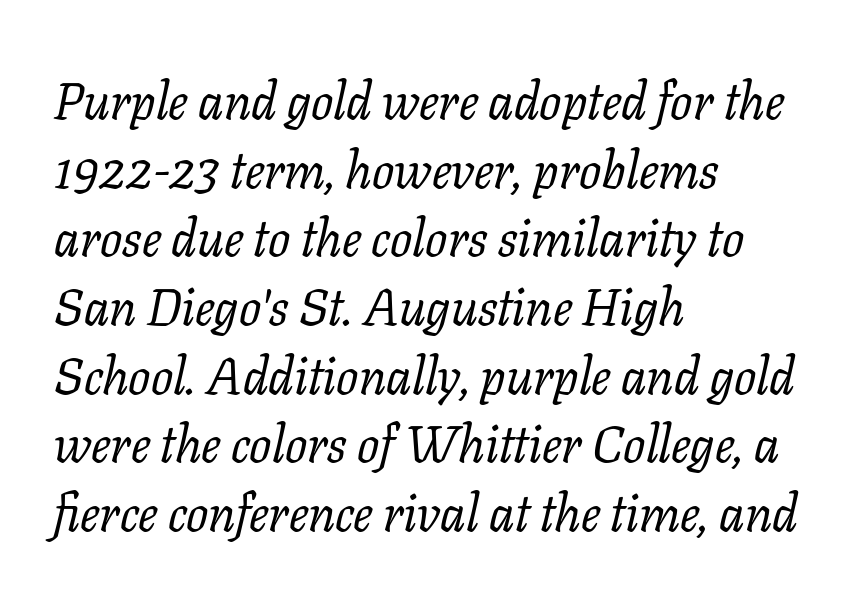
The image shows 52 px regular-weight serif type, italic (leaning right); set left-aligned, normal line spacing (1.32x), normal letter spacing, not underlined; low stroke contrast and a medium x-height.
